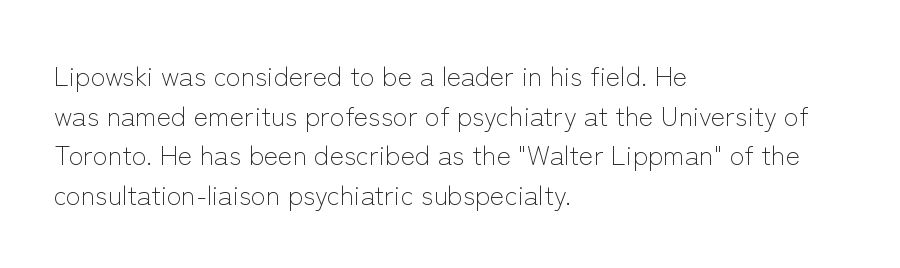
The image shows 27 px text type, upright; set left-aligned, normal line spacing (1.47x), normal letter spacing, not underlined.
